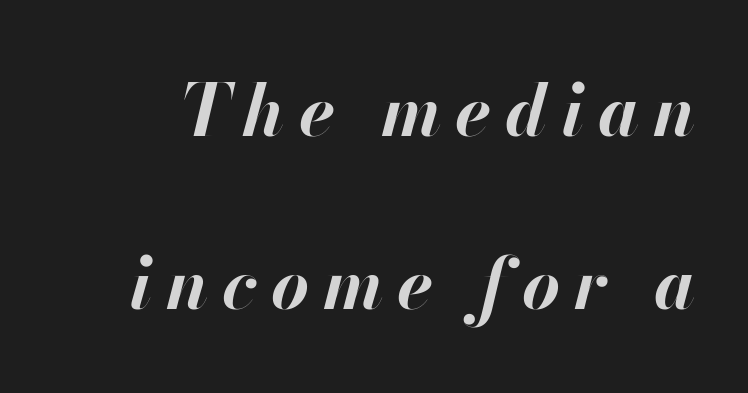
Each letter keeps its own natural width here, so spacing adapts to shape. Characters are canted at an angle relative to the baseline's perpendicular. Strong, thick strokes mark this as bold type. A typesetter would call this leading open, well beyond the default. The passage shown is not underscored anywhere.
